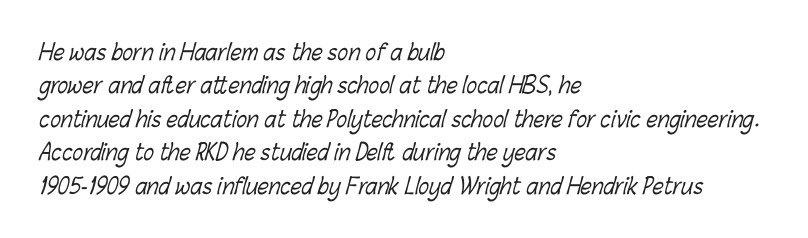
The rendering uses a moderate line-height, typical for paragraphs. Each row of text sits above clean, open space. Stroke mass is kept to a normal reading level or below. One-word summary of the alignment: left. Default kerning and tracking; the words read as compact shapes.
